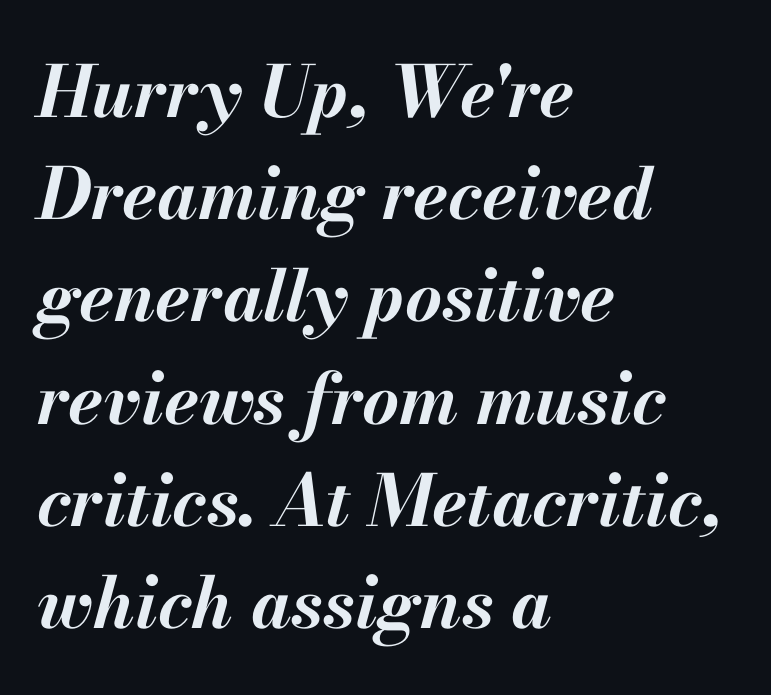
The image shows 71 px bold type, italic (leaning right); set left-aligned, normal line spacing (1.44x), normal letter spacing, not underlined; medium stroke contrast and a small x-height.
